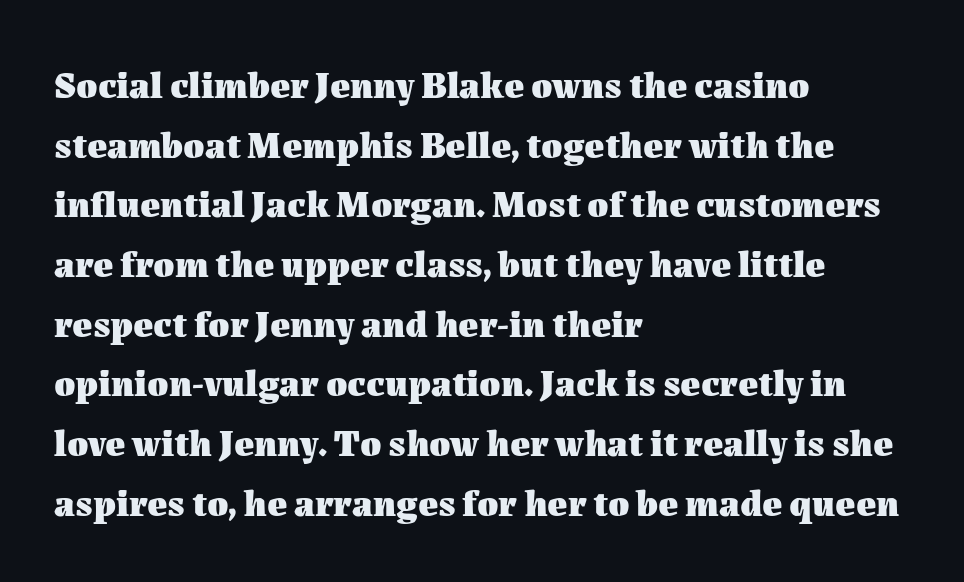
The image shows 38 px heavy type, upright; set left-aligned, normal line spacing (1.57x), normal letter spacing, not underlined; medium stroke contrast and a medium x-height.
